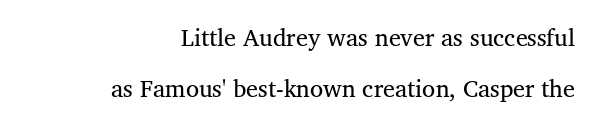
Q: Is the text italic (slanted)? A: No, it is upright.
Q: Is the text underlined? A: No.
Q: How is the paragraph aligned? A: Right-aligned.
Q: Is the spacing between letters normal or unusually wide? A: Normal.
Q: Is the spacing between lines tight, normal or loose? A: Loose.
